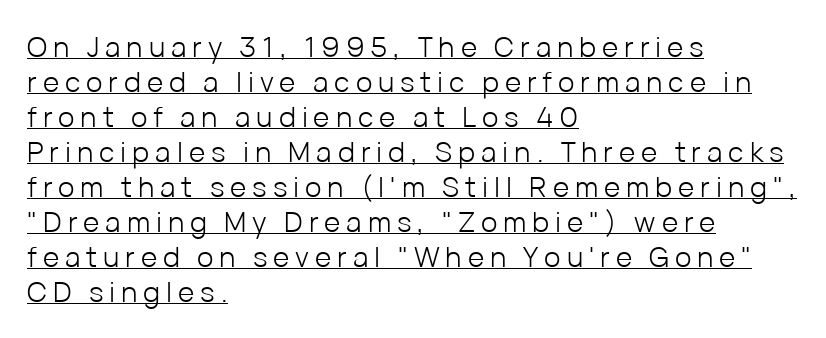
{"serif": "no", "italic": "no", "bold": "no", "weight": "light", "width": "normal", "stroke_contrast": "low", "x_height": "medium", "monospaced": "no", "underline": "yes", "align": "left", "line_spacing": "normal", "line_spacing_ratio": 1.25, "letter_spacing": "wide", "letter_spacing_em": 0.21, "glyph_px": 28}
